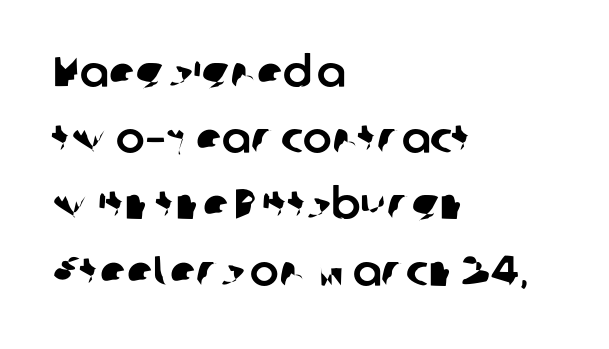
Q: Is the typeface a serif or a sans-serif typeface? A: Sans-serif.
Q: Is the text underlined? A: No.
Q: How is the paragraph aligned? A: Left-aligned.
Q: Is the spacing between letters normal or unusually wide? A: Normal.
Q: Is the spacing between lines tight, normal or loose? A: Normal.
Q: Width (condensed, normal, or wide)? A: Normal.
Q: Stroke contrast? A: Low.
Q: x-height? A: Medium.
Q: Monospaced? A: No.
